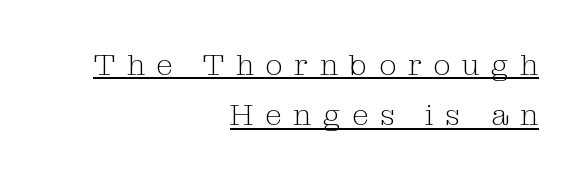
The image shows 30 px light serif type, upright; set right-aligned, normal line spacing (1.68x), unusually wide letter spacing (+0.39 em), underlined; medium stroke contrast and a medium x-height.
